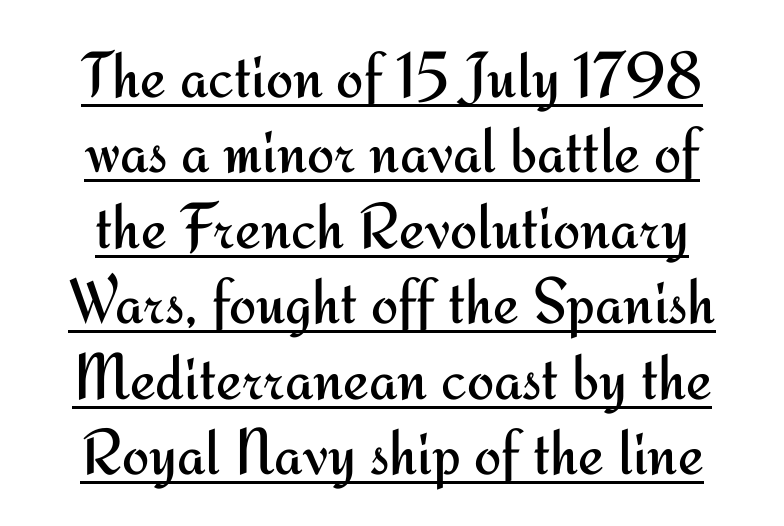
Check where the strokes stop: nothing finishes them off — pure sans. Quick note: not italic, upright. Default kerning and tracking; the words read as compact shapes. Each letter keeps its own natural width here, so spacing adapts to shape. Heft: none added — not bold.
